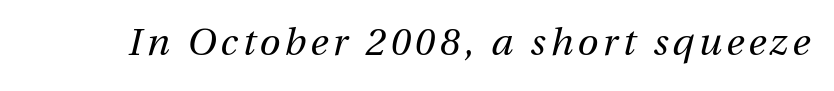
The image shows 38 px regular-weight type, italic (leaning right); set not underlined; medium stroke contrast and a medium x-height.
